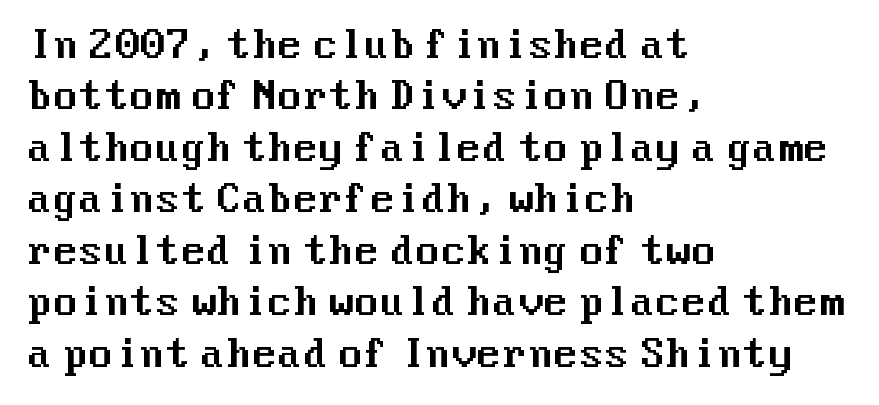
What stands out about the letter spacing? Nothing — it is the standard amount. The rendering shows plain stroke endings on the letterforms — a sans-serif design. The rendering anchors every line to the left-hand side. Rule under the text: the space is simply empty. Every character sits straight up, as roman type does. A normal amount of white space separates one row of letters from the next.
